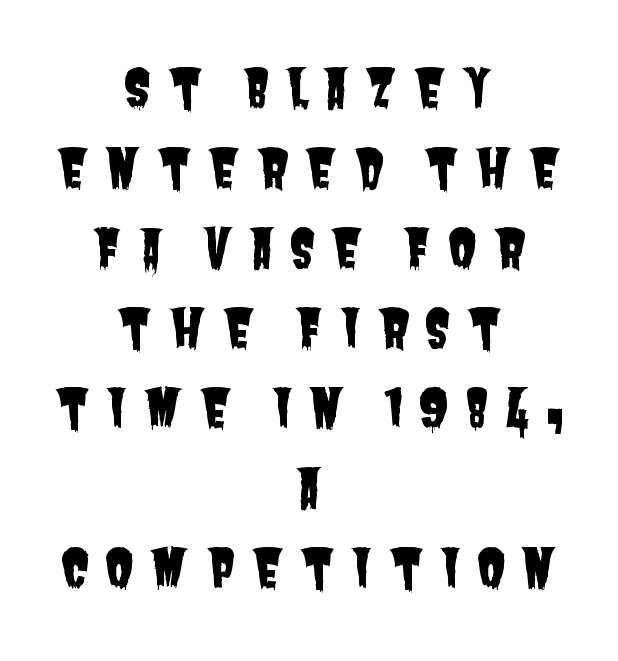
The image shows 53 px condensed sans-serif type; set centered, normal line spacing (1.51x), unusually wide letter spacing (+0.29 em), not underlined; low stroke contrast and a large x-height.
